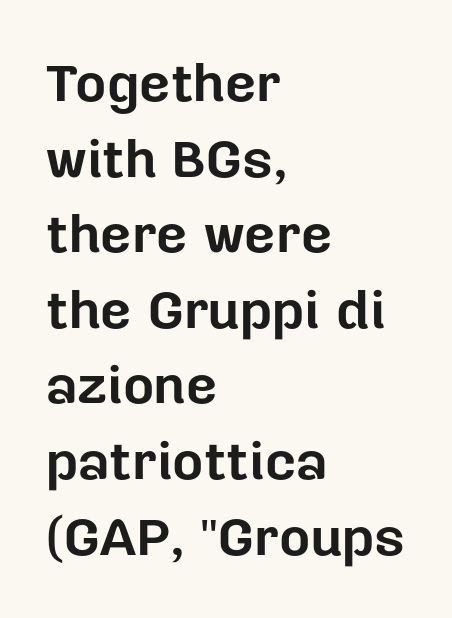
{"serif": "no", "italic": "no", "bold": "yes", "weight": "bold", "width": "normal", "stroke_contrast": "low", "x_height": "medium", "monospaced": "no", "underline": "no", "align": "left", "line_spacing": "normal", "line_spacing_ratio": 1.4, "letter_spacing": "normal", "letter_spacing_em": 0.0, "glyph_px": 54}
